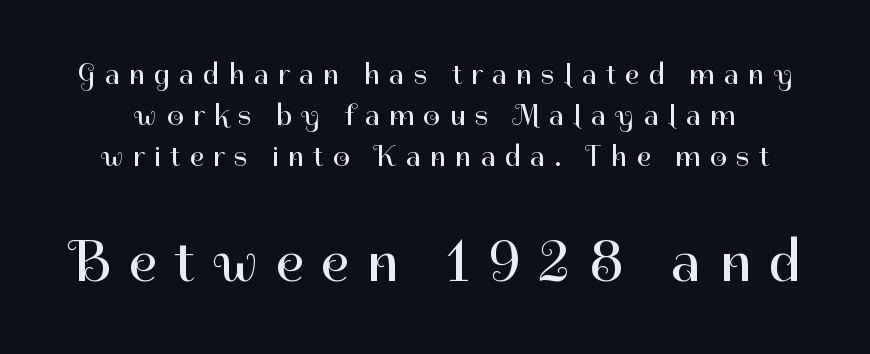
{"serif": "no", "italic": "no", "bold": "no", "weight": "regular", "width": "normal", "stroke_contrast": "high", "x_height": "medium", "monospaced": "no", "underline": "no", "line_spacing": "normal", "line_spacing_ratio": 1.37, "letter_spacing": "wide", "letter_spacing_em": 0.31, "larger_block": "second", "size_ratio": 1.97, "glyph_px": 59}
